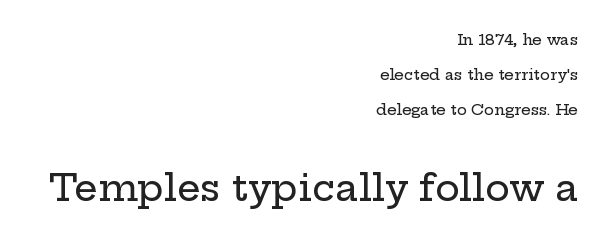
Does the lettering tilt? It doesn't — this is upright. The passage shown stacks its lines with a broad gap. Descenders hang freely into open space. The gaps between neighbouring characters are ordinary and unremarkable. Size contrast runs from small at the top to large at the bottom. The text was rendered using a seriffed face with decorative stroke endings.
